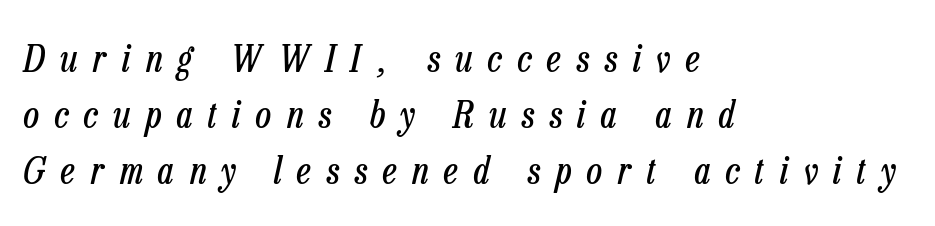
{"italic": "yes", "lean": "right", "slant_degrees": 13, "bold": "no", "weight": "regular", "width": "condensed", "stroke_contrast": "low", "x_height": "medium", "monospaced": "no", "underline": "no", "align": "left", "line_spacing": "normal", "line_spacing_ratio": 1.48, "letter_spacing": "wide", "letter_spacing_em": 0.41, "glyph_px": 38}
